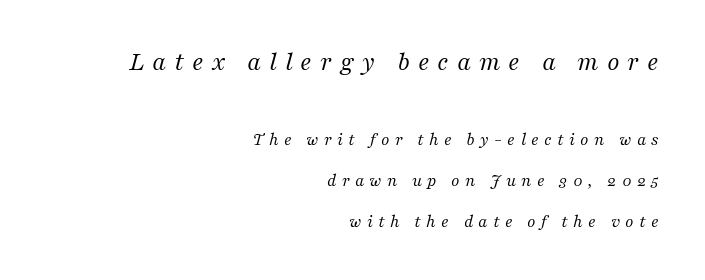
{"italic": "yes", "lean": "right", "slant_degrees": 16, "bold": "no", "underline": "no", "align": "right", "line_spacing": "loose", "line_spacing_ratio": 2.28, "letter_spacing": "wide", "letter_spacing_em": 0.29, "larger_block": "first", "size_ratio": 1.5, "glyph_px": 27}
